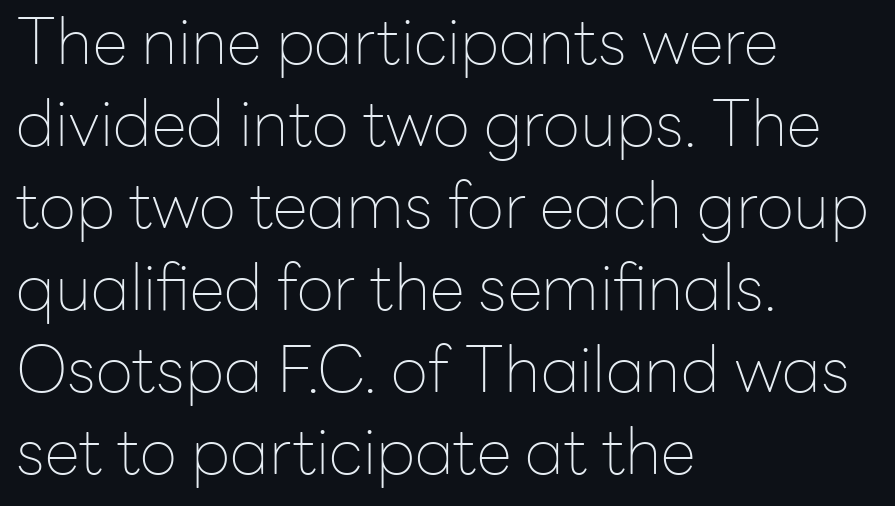
{"serif": "no", "italic": "no", "bold": "no", "weight": "thin", "width": "normal", "stroke_contrast": "low", "x_height": "medium", "monospaced": "no", "underline": "no", "align": "left", "line_spacing": "normal", "line_spacing_ratio": 1.28, "letter_spacing": "normal", "letter_spacing_em": 0.0, "glyph_px": 64}
